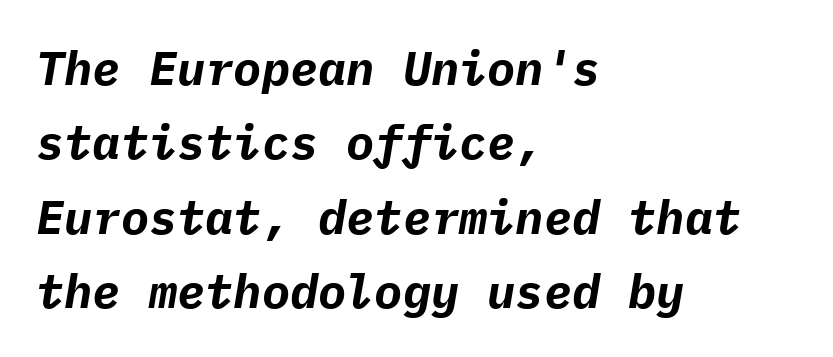
The image shows 47 px bold type, italic (leaning right), monospaced; set left-aligned, normal line spacing (1.58x), normal letter spacing, not underlined; low stroke contrast and a medium x-height.
